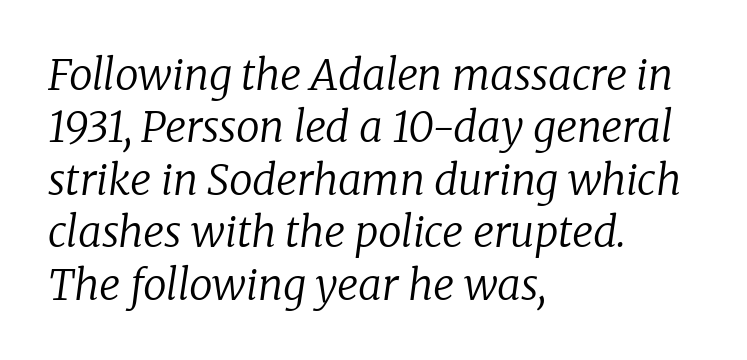
{"serif": "yes", "italic": "yes", "lean": "right", "slant_degrees": 8, "bold": "no", "weight": "regular", "width": "normal", "stroke_contrast": "low", "x_height": "medium", "monospaced": "no", "underline": "no", "align": "left", "line_spacing": "normal", "line_spacing_ratio": 1.25, "letter_spacing": "normal", "letter_spacing_em": 0.0, "glyph_px": 42}
